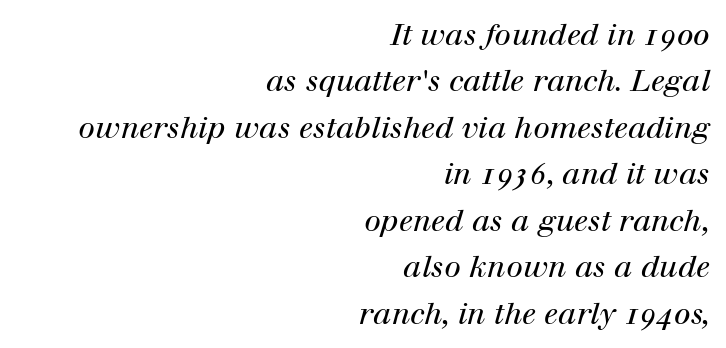
The image shows 30 px regular-weight serif type, italic (leaning right); set right-aligned, normal line spacing (1.55x), normal letter spacing, not underlined; high stroke contrast and a medium x-height.
